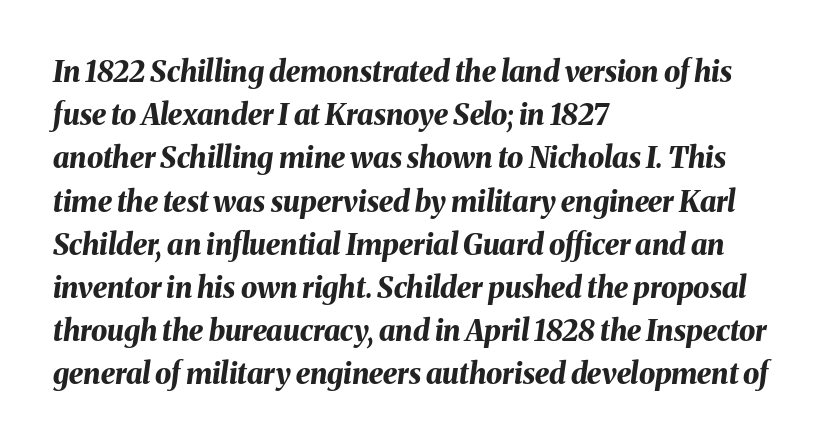
Q: Is the text bold? A: Yes.
Q: Is the text italic (slanted)? A: Yes, it leans right by about 8 degrees.
Q: Is the text underlined? A: No.
Q: How is the paragraph aligned? A: Left-aligned.
Q: Is the spacing between letters normal or unusually wide? A: Normal.
Q: Is the spacing between lines tight, normal or loose? A: Normal.
Q: Width (condensed, normal, or wide)? A: Normal.
Q: Stroke contrast? A: Medium.
Q: x-height? A: Medium.
Q: Monospaced? A: No.
